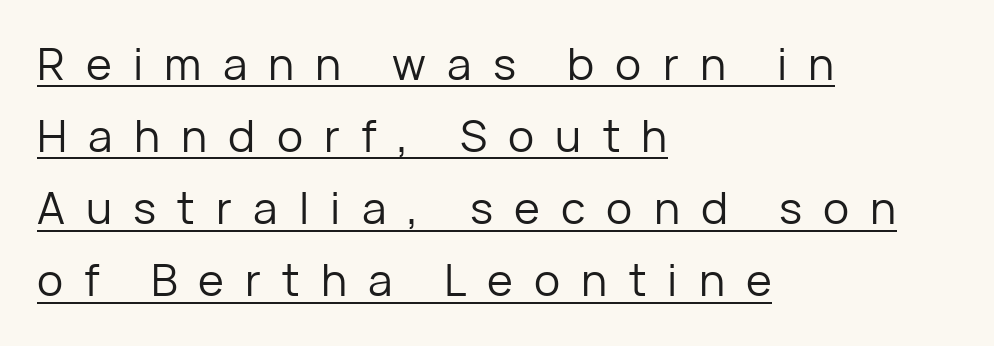
The image shows 44 px regular-weight sans-serif type, upright; set left-aligned, normal line spacing (1.64x), unusually wide letter spacing (+0.48 em), underlined; low stroke contrast and a medium x-height.
